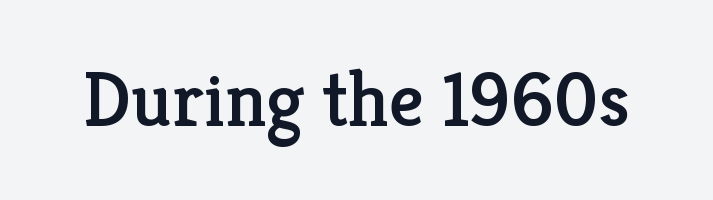
Q: Is the text italic (slanted)? A: No, it is upright.
Q: Is the typeface a serif or a sans-serif typeface? A: Serif.
Q: Is the text underlined? A: No.
Q: Is the spacing between letters normal or unusually wide? A: Normal.
Q: Width (condensed, normal, or wide)? A: Normal.
Q: Stroke contrast? A: Low.
Q: x-height? A: Medium.
Q: Monospaced? A: No.
